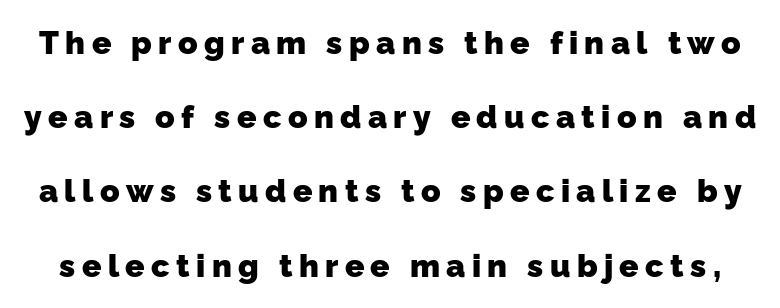
Q: Is the text bold? A: Yes.
Q: Is the typeface a serif or a sans-serif typeface? A: Sans-serif.
Q: Is the text underlined? A: No.
Q: Is the spacing between letters normal or unusually wide? A: Unusually wide.
Q: Is the spacing between lines tight, normal or loose? A: Loose.
Q: Width (condensed, normal, or wide)? A: Normal.
Q: Stroke contrast? A: Low.
Q: x-height? A: Medium.
Q: Monospaced? A: No.
